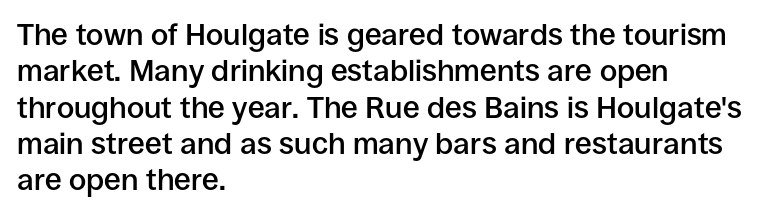
Compared with typical body copy, the letter spacing here is the same. Glance below the letters and you will spot only blank space. Spacing verdict: proportional, widths tailored to each character. Look at the bottom of the vertical strokes: they stop flat, with no serifs.
